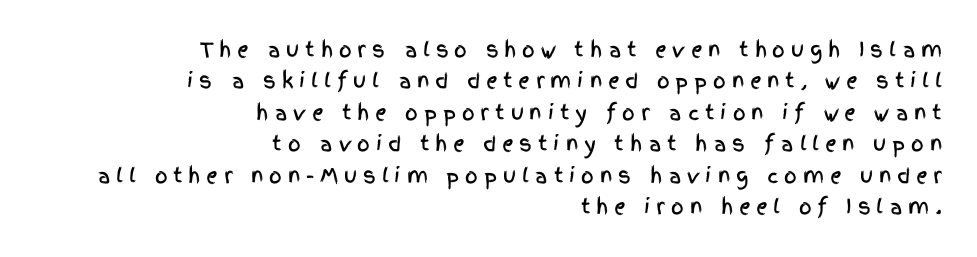
The image shows 20 px text type, upright; set right-aligned, normal line spacing (1.57x), unusually wide letter spacing (+0.29 em), not underlined.
